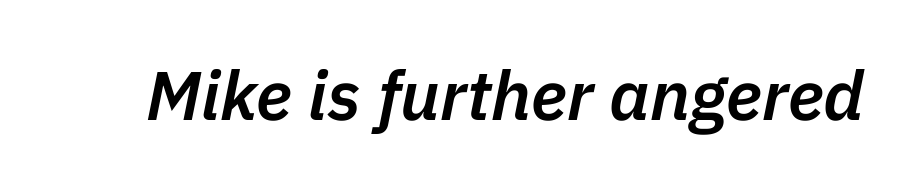
Q: Is the text bold? A: Semi-bold.
Q: Is the text italic (slanted)? A: Yes, it leans right by about 11 degrees.
Q: Is the text underlined? A: No.
Q: Is the spacing between letters normal or unusually wide? A: Normal.
Q: Width (condensed, normal, or wide)? A: Normal.
Q: Stroke contrast? A: Low.
Q: x-height? A: Medium.
Q: Monospaced? A: No.
